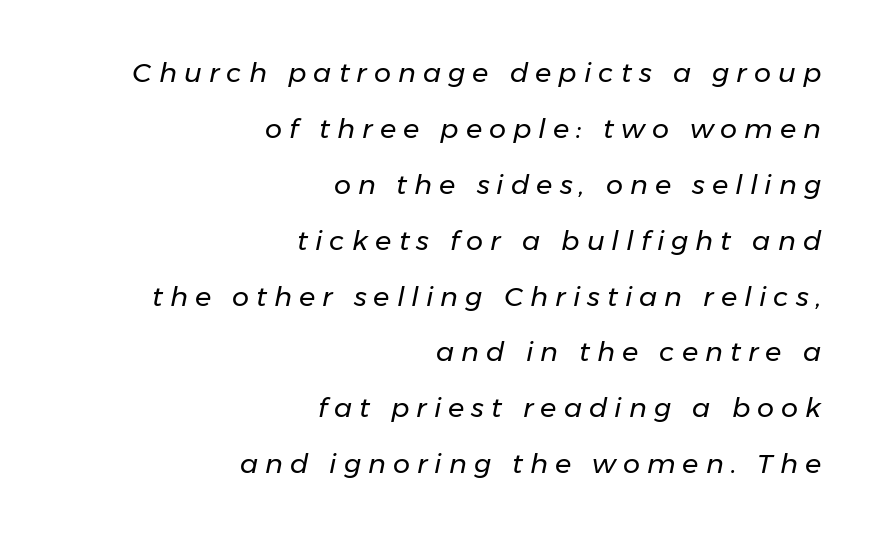
Q: Is the text bold? A: No.
Q: Is the text italic (slanted)? A: Yes, it leans right by about 11 degrees.
Q: Is the text underlined? A: No.
Q: How is the paragraph aligned? A: Right-aligned.
Q: Is the spacing between letters normal or unusually wide? A: Unusually wide.
Q: Is the spacing between lines tight, normal or loose? A: Loose.
